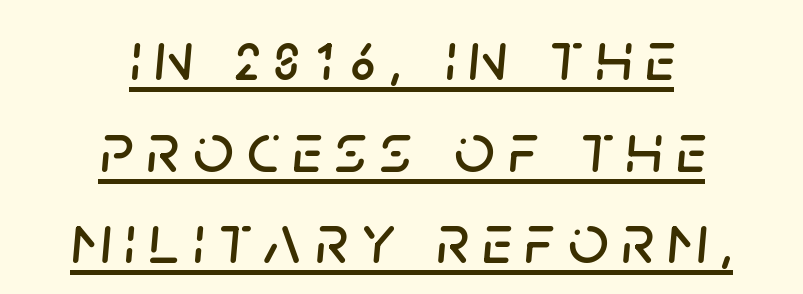
The glyphs are accompanied by a horizontal stroke just below them. The lines sit at an ordinary, default distance from one another. The face used here is proportionally spaced, like ordinary book or web type. A typesetter would mark this as italic. Layout note: lines centered.
